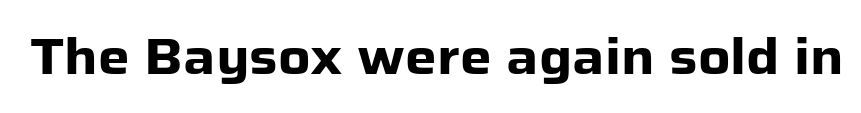
When letters stand straight like this, we call the style roman or upright. The line texture is even and compact thanks to regular tracking. Caption: bold face, heavy strokes. Each letter keeps its own natural width here, so spacing adapts to shape.
